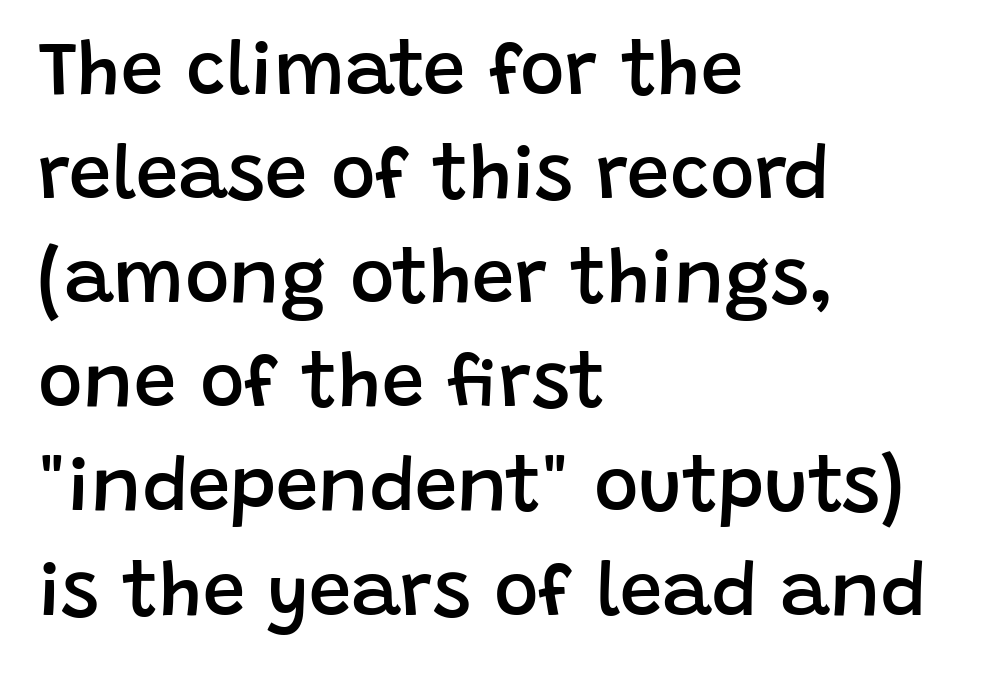
As a designer I'd log this as weight 600, semibold. These lines are rendered in a variable-pitch font. A typesetter would mark this as roman, not italic. Successive baselines arrive at the customary interval. Classification — sans serif. This rendering uses left alignment, leaving the right contour irregular.
